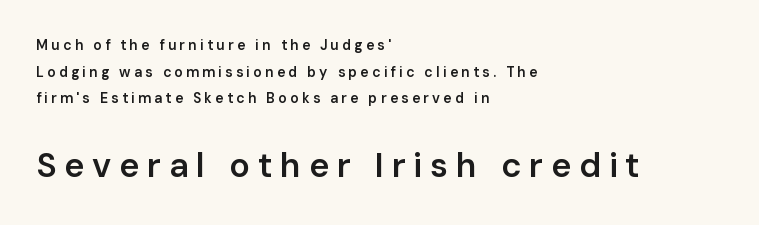
The image shows 34 px semibold sans-serif type, upright; set left-aligned, loose line spacing (1.91x), unusually wide letter spacing (+0.23 em), not underlined; the second (bottom) block is 2.43x larger; low stroke contrast and a medium x-height.
